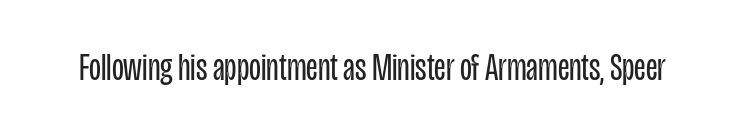
Q: Is the text bold? A: No.
Q: Is the text italic (slanted)? A: No, it is upright.
Q: Is the typeface a serif or a sans-serif typeface? A: Sans-serif.
Q: Is the text underlined? A: No.
Q: Is the spacing between letters normal or unusually wide? A: Normal.
Q: Width (condensed, normal, or wide)? A: Condensed.
Q: Stroke contrast? A: Low.
Q: x-height? A: Large.
Q: Monospaced? A: No.
